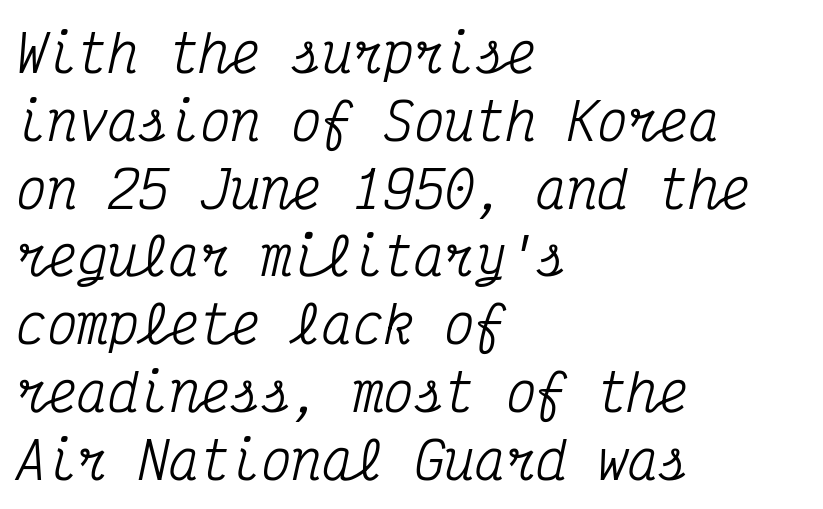
The image shows 51 px condensed serif type, italic (leaning right), monospaced; set left-aligned, normal line spacing (1.33x), normal letter spacing, not underlined; medium stroke contrast and a medium x-height.
